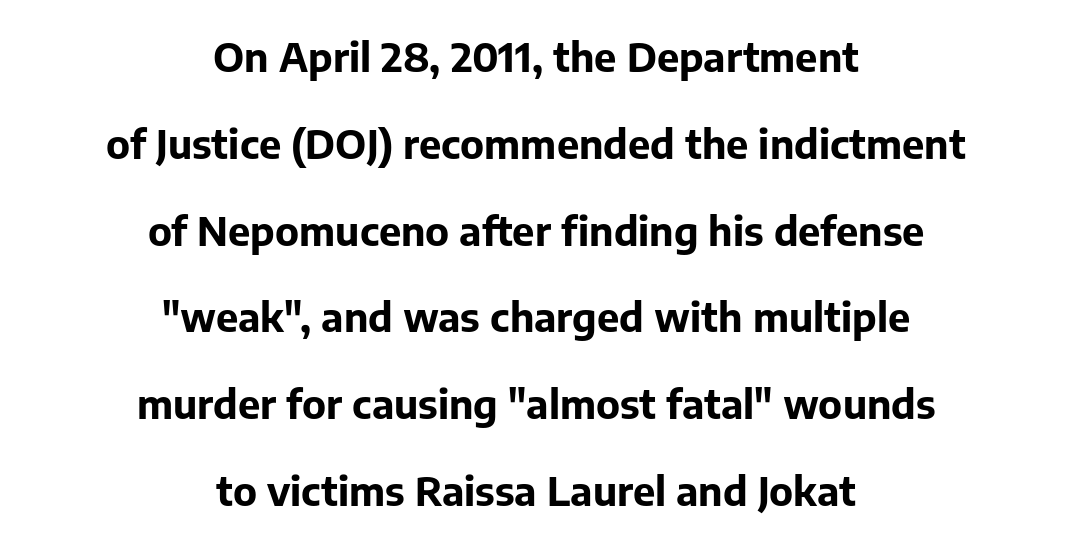
Q: Is the text bold? A: Yes.
Q: Is the text italic (slanted)? A: No, it is upright.
Q: Is the typeface a serif or a sans-serif typeface? A: Sans-serif.
Q: Is the text underlined? A: No.
Q: How is the paragraph aligned? A: Centered.
Q: Is the spacing between letters normal or unusually wide? A: Normal.
Q: Is the spacing between lines tight, normal or loose? A: Loose.
Q: Width (condensed, normal, or wide)? A: Normal.
Q: Stroke contrast? A: Low.
Q: x-height? A: Medium.
Q: Monospaced? A: No.
